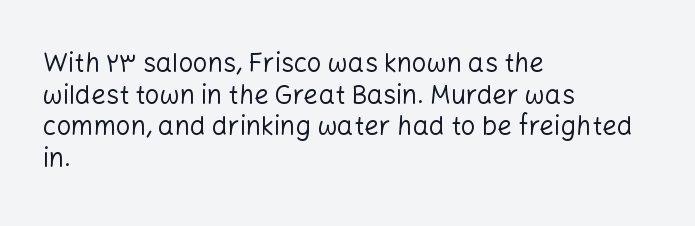
The image shows 26 px text type, upright; set left-aligned, line spacing 1.22x, normal letter spacing, not underlined.
